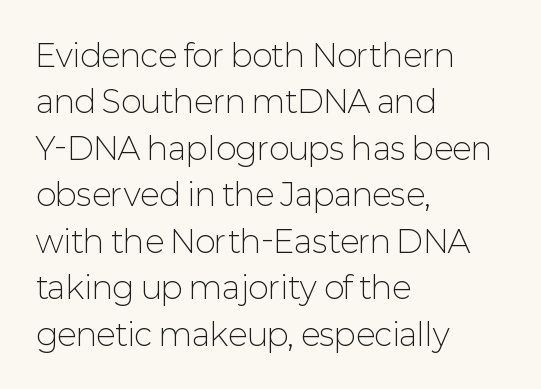
Honestly, the row spacing looks completely unremarkable. Just letters on the line, the space beneath them empty. These lines are composed in type without serifs. Every character sits straight up, as roman type does. Layout note: lines flush left. On a weight scale, this lands at 450 or below.
